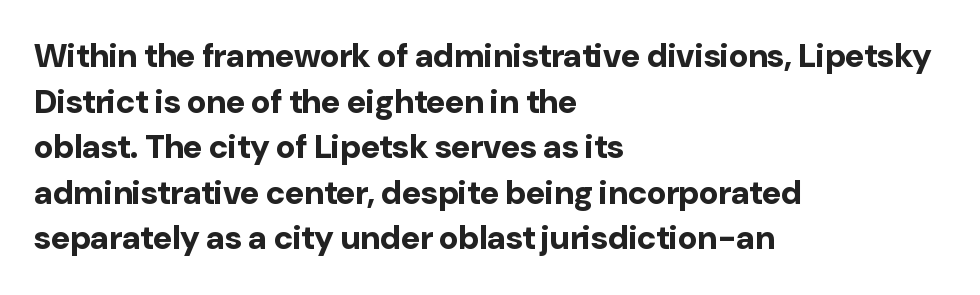
The words here are not underlined. A typesetter would call this leading conventional body-copy spacing. The letters stand straight up with perfectly vertical stems. Grotesque or geometric, the face here clearly has no serifs. Summary of weight: heavy, a full bold. Between one letter and the next there's only the usual sliver of space.
